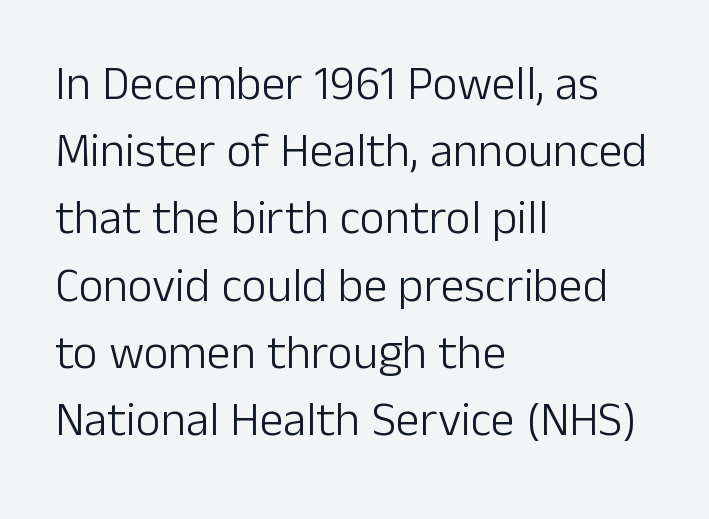
Stroke mass is kept to a normal reading level or below. The passage shown is typed in a proportional face where columns would drift. The strip under each line holds only bare page. This is roman type, the default non-slanted kind.
